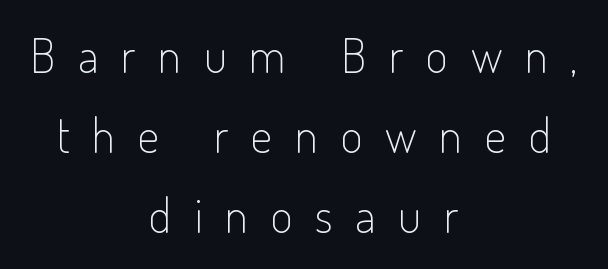
{"serif": "no", "italic": "no", "bold": "no", "weight": "light", "width": "condensed", "stroke_contrast": "low", "x_height": "small", "monospaced": "no", "underline": "no", "align": "center", "line_spacing": "normal", "line_spacing_ratio": 1.67, "letter_spacing": "wide", "letter_spacing_em": 0.47, "glyph_px": 48}
